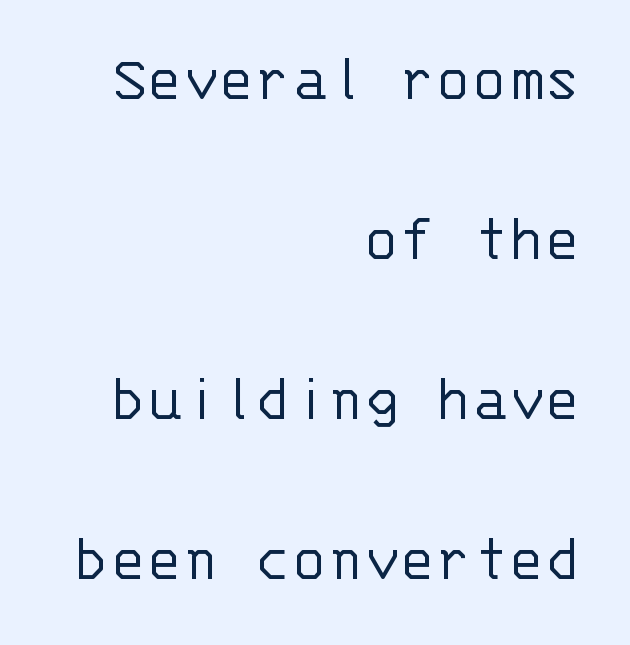
Q: Is the text bold? A: No.
Q: Is the text italic (slanted)? A: No, it is upright.
Q: Is the typeface a serif or a sans-serif typeface? A: Sans-serif.
Q: Is the text underlined? A: No.
Q: How is the paragraph aligned? A: Right-aligned.
Q: Is the spacing between letters normal or unusually wide? A: Normal.
Q: Is the spacing between lines tight, normal or loose? A: Loose.
Q: Width (condensed, normal, or wide)? A: Normal.
Q: Stroke contrast? A: Low.
Q: x-height? A: Large.
Q: Monospaced? A: Yes.
